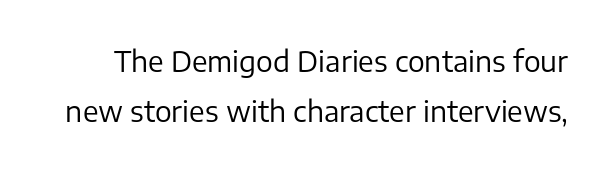
{"serif": "no", "italic": "no", "bold": "no", "weight": "regular", "width": "normal", "stroke_contrast": "low", "x_height": "medium", "monospaced": "no", "underline": "no", "line_spacing_ratio": 1.8, "letter_spacing": "normal", "letter_spacing_em": 0.0, "glyph_px": 28}
